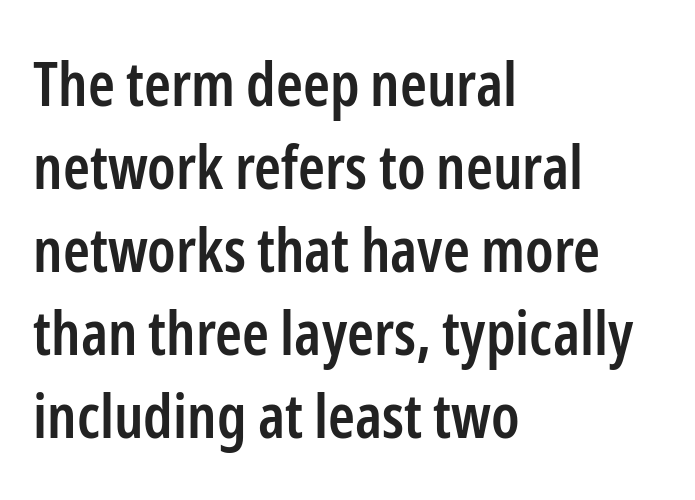
{"serif": "no", "italic": "no", "bold": "semi", "weight": "semibold", "width": "condensed", "stroke_contrast": "low", "x_height": "medium", "monospaced": "no", "underline": "no", "align": "left", "line_spacing": "normal", "line_spacing_ratio": 1.36, "letter_spacing": "normal", "letter_spacing_em": 0.0, "glyph_px": 61}
